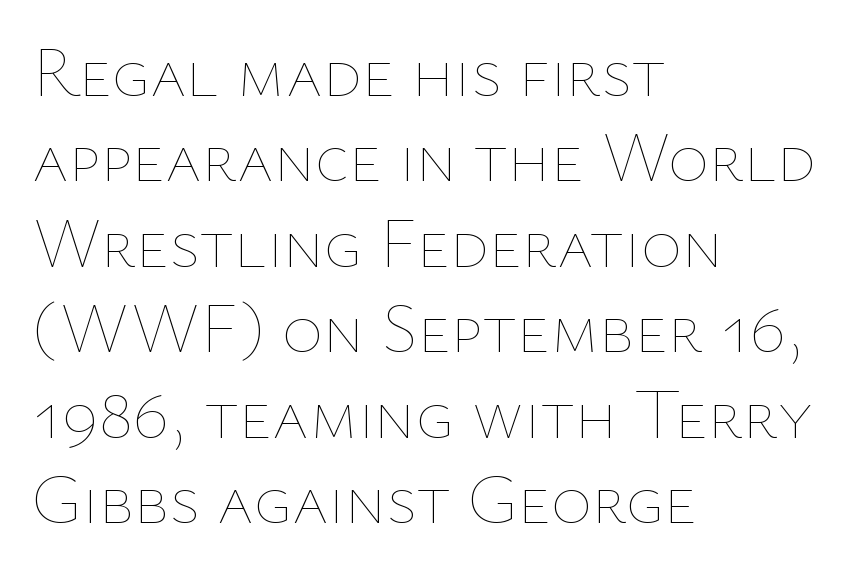
{"italic": "no", "bold": "no", "weight": "thin", "width": "normal", "stroke_contrast": "low", "x_height": "medium", "monospaced": "no", "underline": "no", "align": "left", "line_spacing_ratio": 1.22, "letter_spacing": "normal", "letter_spacing_em": 0.0, "glyph_px": 70}
